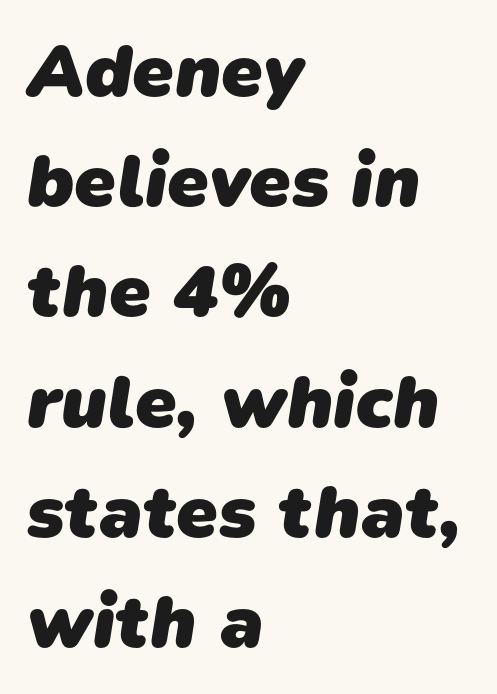
How are the letters spaced? Ordinarily, with no added tracking. Spacing verdict: proportional, widths tailored to each character. You can tell from the bare stems that sans-serif type was used. Normally led — the rows are evenly, conventionally spaced. Reading down the block, your eye returns to a fixed left position each line. Typographic density is high because the face is bold.
